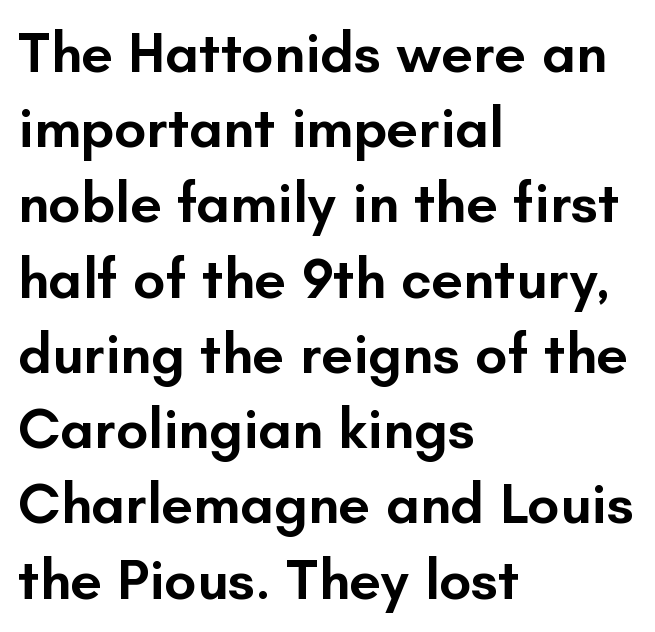
The image shows 57 px semibold sans-serif type, upright; set left-aligned, normal line spacing (1.32x), normal letter spacing, not underlined; low stroke contrast and a small x-height.
